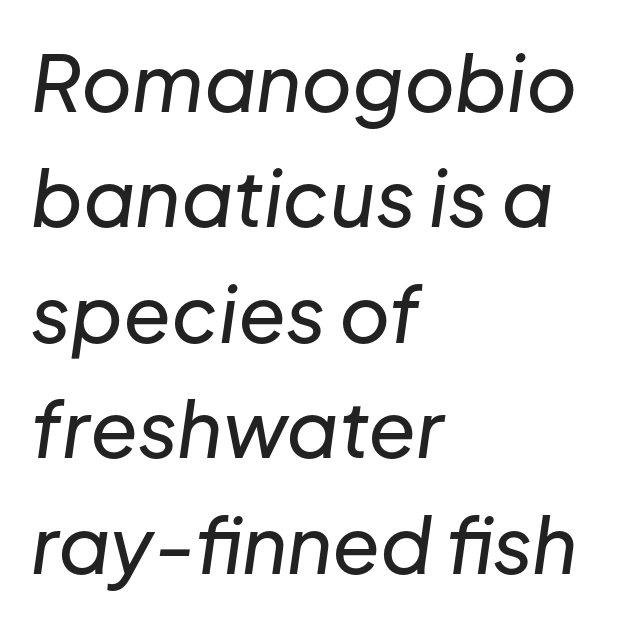
{"italic": "yes", "lean": "right", "slant_degrees": 8, "width": "normal", "stroke_contrast": "low", "x_height": "medium", "monospaced": "no", "underline": "no", "align": "left", "line_spacing": "normal", "line_spacing_ratio": 1.48, "letter_spacing": "normal", "letter_spacing_em": 0.0, "glyph_px": 78}
